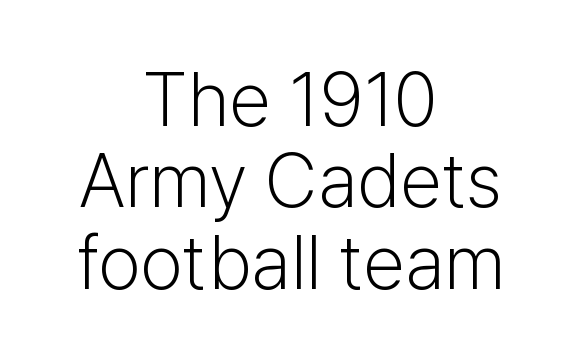
Q: Is the text bold? A: No.
Q: Is the text italic (slanted)? A: No, it is upright.
Q: Is the typeface a serif or a sans-serif typeface? A: Sans-serif.
Q: Is the text underlined? A: No.
Q: How is the paragraph aligned? A: Centered.
Q: Is the spacing between letters normal or unusually wide? A: Normal.
Q: Is the spacing between lines tight, normal or loose? A: Tight.
Q: Width (condensed, normal, or wide)? A: Normal.
Q: Stroke contrast? A: Low.
Q: x-height? A: Medium.
Q: Monospaced? A: No.
